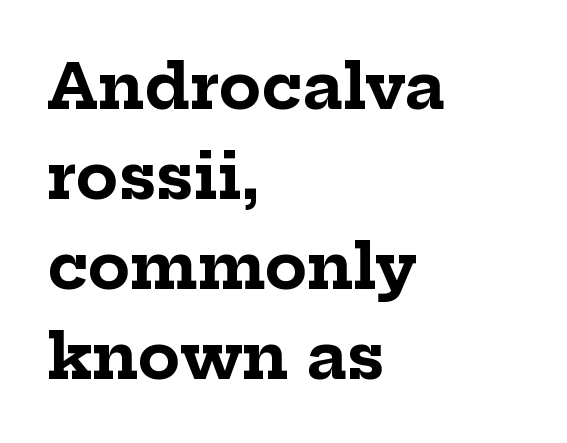
The image shows 62 px bold serif type, upright; set left-aligned, normal line spacing (1.45x), normal letter spacing, not underlined; low stroke contrast and a medium x-height.
